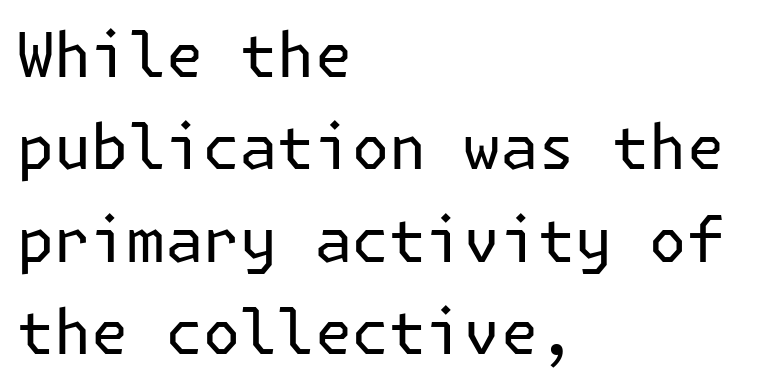
Q: Is the text bold? A: No.
Q: Is the text italic (slanted)? A: No, it is upright.
Q: Is the typeface a serif or a sans-serif typeface? A: Sans-serif.
Q: Is the text underlined? A: No.
Q: How is the paragraph aligned? A: Left-aligned.
Q: Is the spacing between letters normal or unusually wide? A: Normal.
Q: Is the spacing between lines tight, normal or loose? A: Normal.
Q: Width (condensed, normal, or wide)? A: Normal.
Q: Stroke contrast? A: Low.
Q: x-height? A: Medium.
